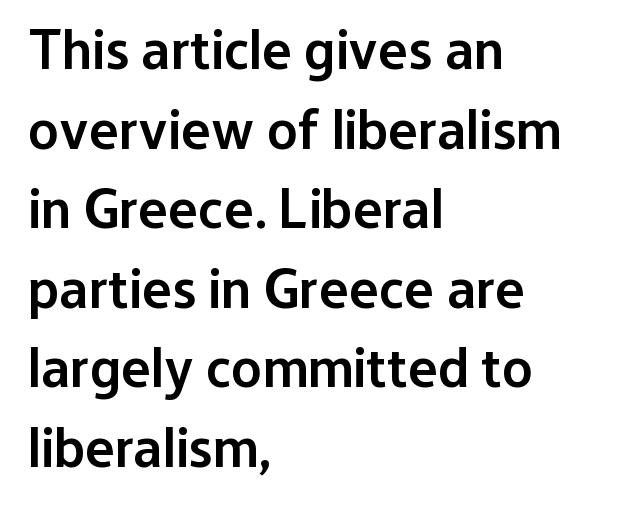
{"serif": "no", "italic": "no", "bold": "semi", "weight": "semibold", "width": "normal", "stroke_contrast": "low", "x_height": "medium", "monospaced": "no", "underline": "no", "align": "left", "line_spacing": "normal", "line_spacing_ratio": 1.42, "letter_spacing": "normal", "letter_spacing_em": 0.0, "glyph_px": 56}
